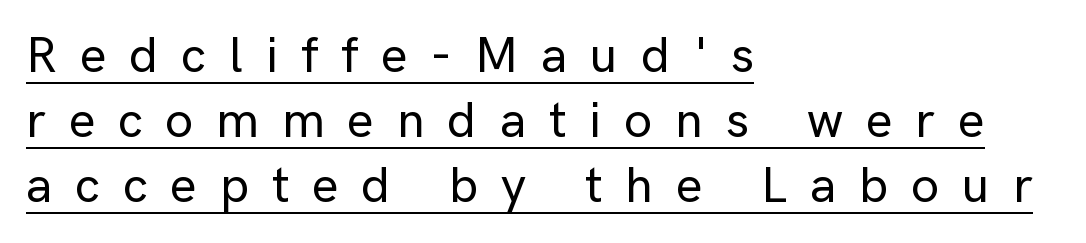
The type is letterspaced generously, with wide tracking. This sample has the flowing, uneven cadence of proportional lettering. Does a line run under the words? Yes, clearly. Serif or sans? Sans — the stroke terminals are bare. Characters remain perfectly vertical along every line. Is the block centered? No — it sits flush against the left margin.
